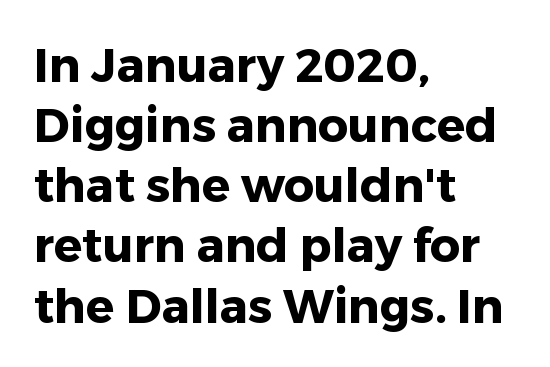
Typographic density is high because the face is bold. Vertical spacing — default. Type without underlining. The text was rendered using a sans face with plain stroke endings. A typesetter would call this proportional, since set widths differ per character. This sample uses an upright cut, with every glyph sitting square on the baseline.
